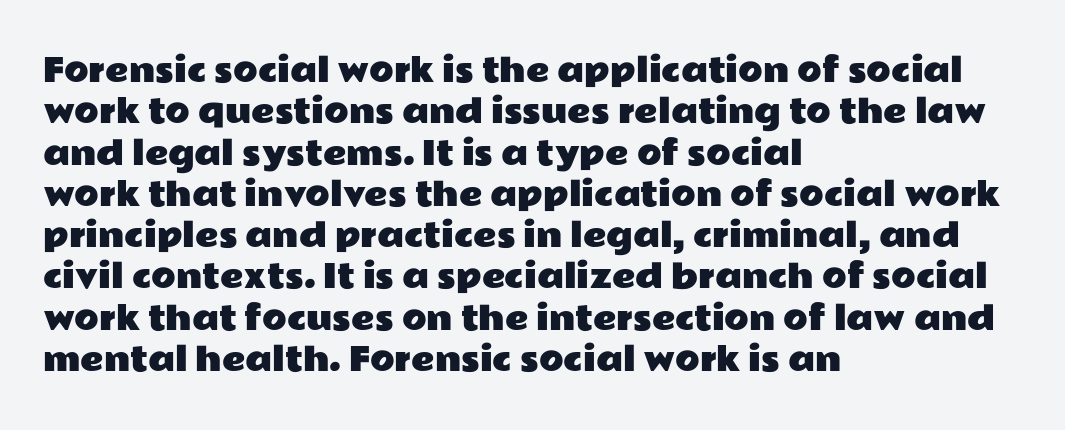
{"serif": "no", "italic": "no", "width": "wide", "stroke_contrast": "low", "x_height": "medium", "monospaced": "no", "underline": "no", "align": "left", "line_spacing": "normal", "line_spacing_ratio": 1.29, "letter_spacing": "normal", "letter_spacing_em": 0.0, "glyph_px": 32}
